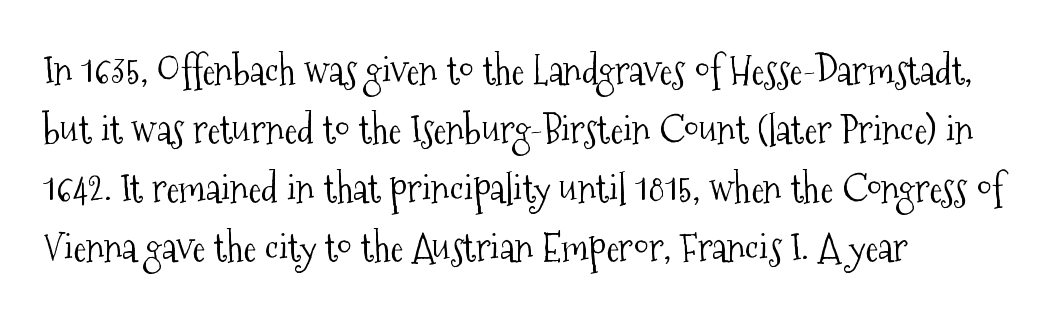
The image shows 39 px light, condensed serif type, upright; set left-aligned, normal line spacing (1.51x), normal letter spacing, not underlined; medium stroke contrast and a medium x-height.
